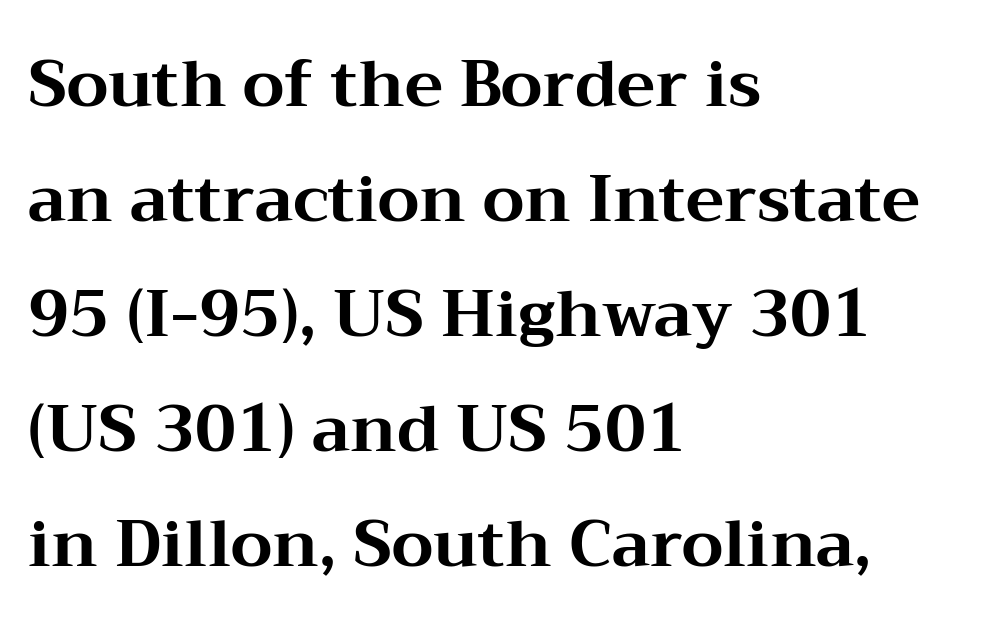
Q: Is the text bold? A: Yes.
Q: Is the text italic (slanted)? A: No, it is upright.
Q: Is the typeface a serif or a sans-serif typeface? A: Serif.
Q: Is the text underlined? A: No.
Q: How is the paragraph aligned? A: Left-aligned.
Q: Is the spacing between letters normal or unusually wide? A: Normal.
Q: Width (condensed, normal, or wide)? A: Wide.
Q: Stroke contrast? A: Medium.
Q: x-height? A: Medium.
Q: Monospaced? A: No.
